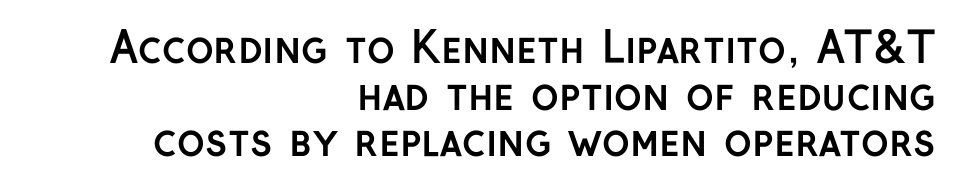
Q: Is the text bold? A: Yes.
Q: Is the text italic (slanted)? A: No, it is upright.
Q: Is the typeface a serif or a sans-serif typeface? A: Sans-serif.
Q: Is the text underlined? A: No.
Q: How is the paragraph aligned? A: Right-aligned.
Q: Is the spacing between letters normal or unusually wide? A: Normal.
Q: Is the spacing between lines tight, normal or loose? A: Tight.
Q: Width (condensed, normal, or wide)? A: Normal.
Q: Stroke contrast? A: Low.
Q: x-height? A: Medium.
Q: Monospaced? A: No.
